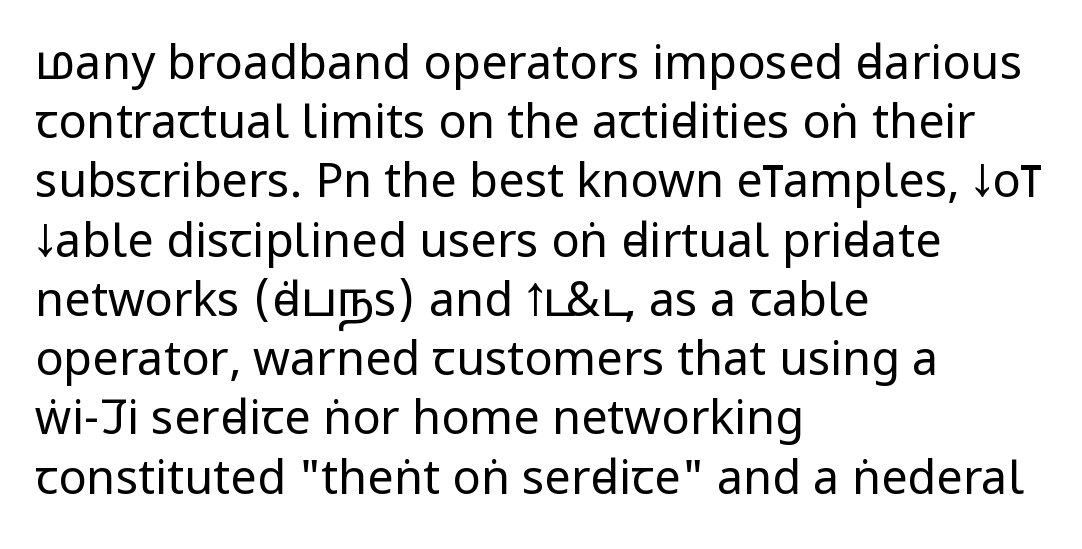
The image shows 47 px regular-weight, condensed sans-serif type, upright; set left-aligned, normal line spacing (1.26x), normal letter spacing, not underlined; low stroke contrast and a large x-height.
